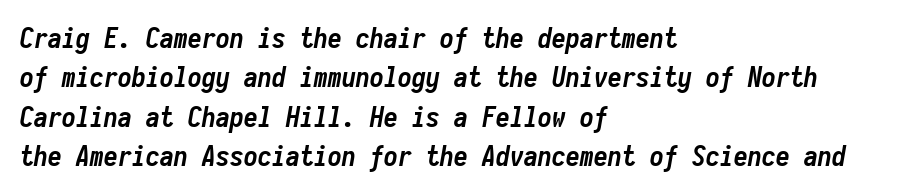
{"italic": "yes", "lean": "right", "slant_degrees": 10, "bold": "yes", "weight": "semibold", "width": "condensed", "stroke_contrast": "low", "x_height": "medium", "monospaced": "yes", "underline": "no", "align": "left", "line_spacing": "normal", "line_spacing_ratio": 1.41, "letter_spacing": "normal", "letter_spacing_em": 0.0, "glyph_px": 28}
